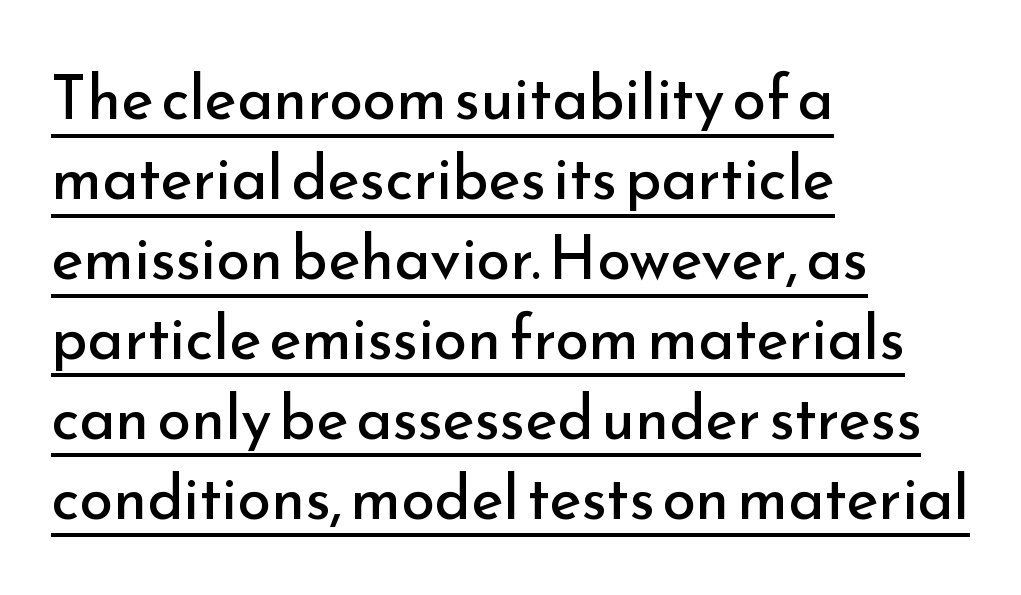
The image shows 61 px regular-weight sans-serif type, upright; set left-aligned, normal line spacing (1.31x), normal letter spacing, underlined; low stroke contrast and a small x-height.
